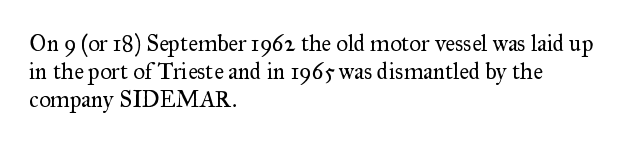
Q: Is the text bold? A: No.
Q: Is the text italic (slanted)? A: No, it is upright.
Q: Is the text underlined? A: No.
Q: How is the paragraph aligned? A: Left-aligned.
Q: Is the spacing between letters normal or unusually wide? A: Normal.
